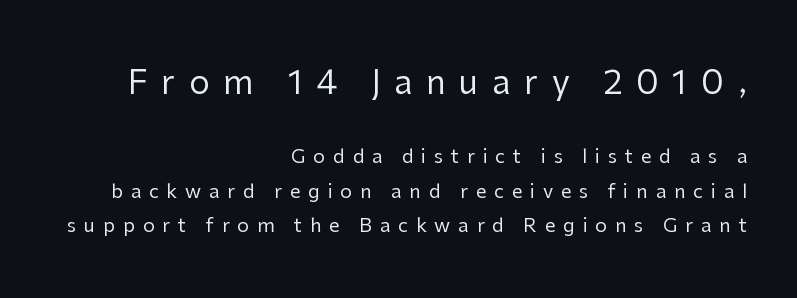
Q: Is the text bold? A: No.
Q: Is the text italic (slanted)? A: No, it is upright.
Q: Is the typeface a serif or a sans-serif typeface? A: Sans-serif.
Q: Is the text underlined? A: No.
Q: How is the paragraph aligned? A: Right-aligned.
Q: Is the spacing between letters normal or unusually wide? A: Unusually wide.
Q: Which block of text is set in a larger size, the first (top) or the second (bottom)? A: The first (top) one.
Q: Width (condensed, normal, or wide)? A: Normal.
Q: Stroke contrast? A: Low.
Q: x-height? A: Medium.
Q: Monospaced? A: No.
